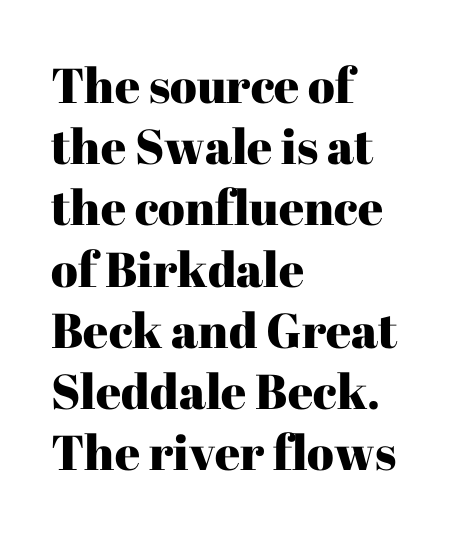
{"serif": "yes", "italic": "no", "width": "normal", "stroke_contrast": "high", "x_height": "medium", "monospaced": "no", "underline": "no", "align": "left", "line_spacing": "normal", "line_spacing_ratio": 1.25, "letter_spacing": "normal", "letter_spacing_em": 0.0, "glyph_px": 49}
